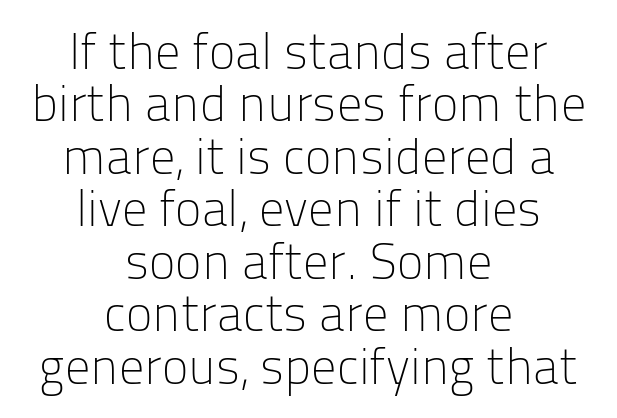
The image shows 50 px light sans-serif type, upright; set centered, tight line spacing (1.05x), normal letter spacing, not underlined; low stroke contrast and a medium x-height.
